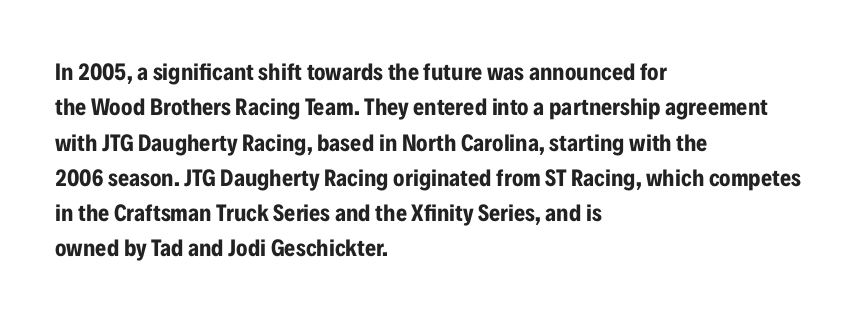
{"italic": "no", "bold": "yes", "underline": "no", "align": "left", "line_spacing": "normal", "line_spacing_ratio": 1.47, "letter_spacing": "normal", "letter_spacing_em": 0.0, "glyph_px": 24}
